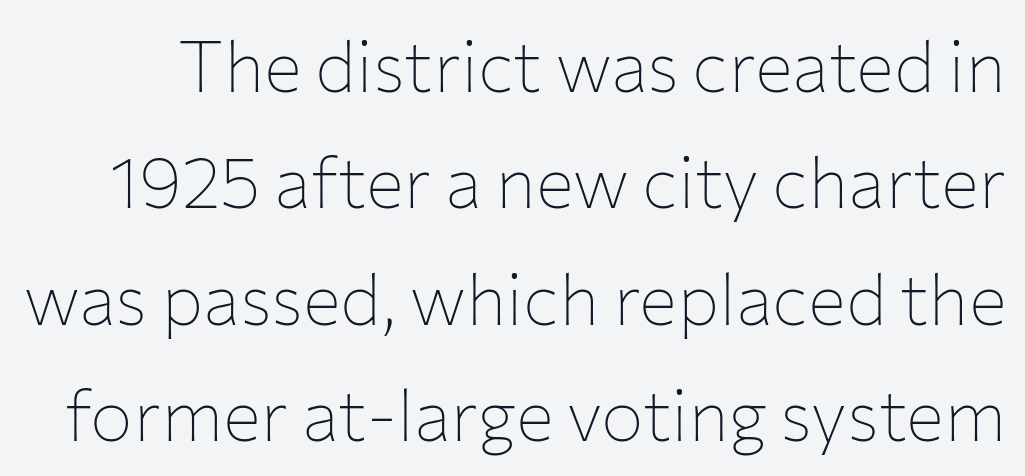
The image shows 71 px thin sans-serif type, upright; set normal line spacing (1.64x), normal letter spacing, not underlined; low stroke contrast and a medium x-height.
